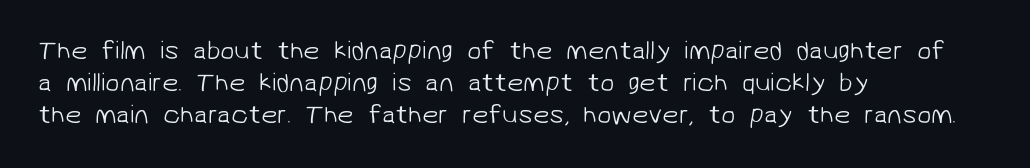
Q: Is the text bold? A: No.
Q: Is the text underlined? A: No.
Q: How is the paragraph aligned? A: Left-aligned.
Q: Is the spacing between letters normal or unusually wide? A: Normal.
